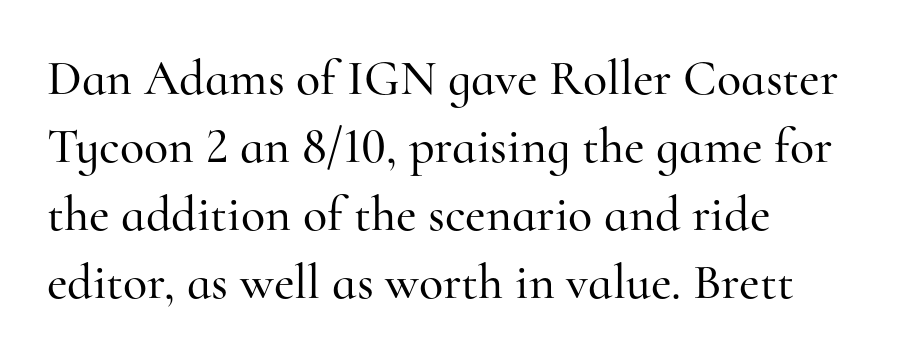
Character widths vary here, with narrow letters taking less room than wide ones. Underlining? Definitely not there. The rendering shows small feet on the letterforms — a serif design. You can tell it's not italic because the verticals are truly vertical. Nobody touched the tracking dial on this one.
